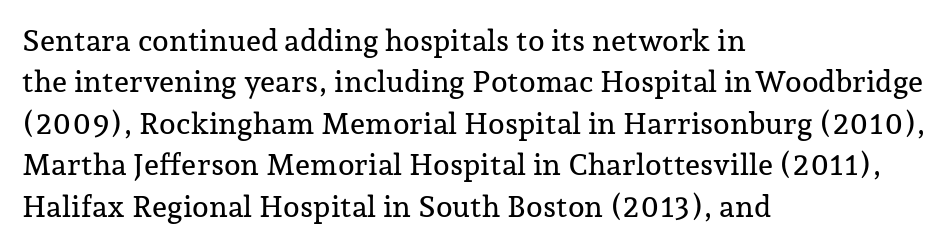
Q: Is the text italic (slanted)? A: No, it is upright.
Q: Is the typeface a serif or a sans-serif typeface? A: Serif.
Q: Is the text underlined? A: No.
Q: How is the paragraph aligned? A: Left-aligned.
Q: Is the spacing between letters normal or unusually wide? A: Normal.
Q: Is the spacing between lines tight, normal or loose? A: Normal.
Q: Width (condensed, normal, or wide)? A: Normal.
Q: Stroke contrast? A: Low.
Q: x-height? A: Medium.
Q: Monospaced? A: No.
